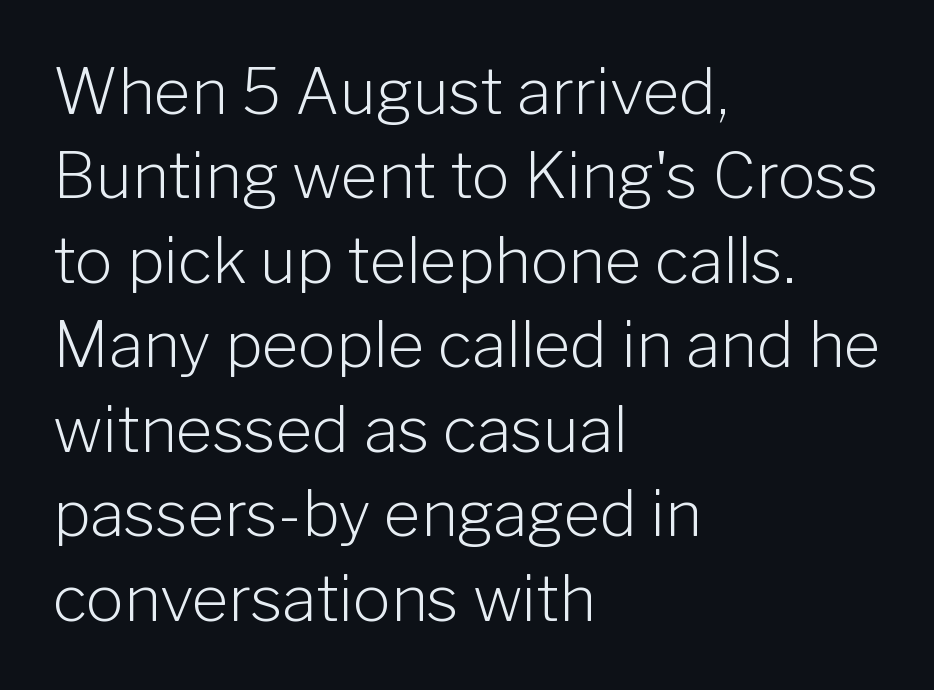
{"serif": "no", "italic": "no", "bold": "no", "weight": "light", "width": "normal", "stroke_contrast": "low", "x_height": "medium", "monospaced": "no", "underline": "no", "align": "left", "line_spacing": "normal", "line_spacing_ratio": 1.34, "letter_spacing": "normal", "letter_spacing_em": 0.0, "glyph_px": 63}
